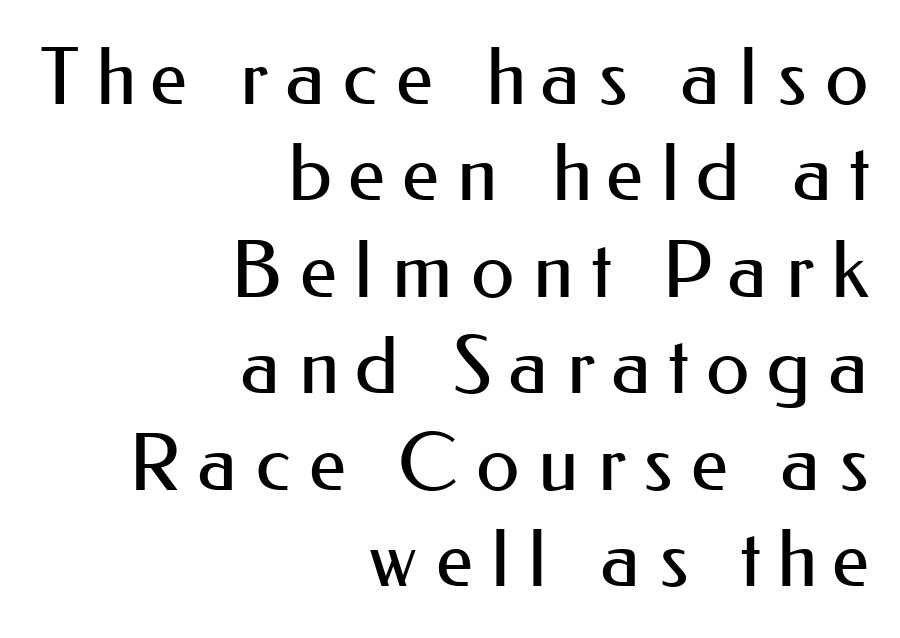
Q: Is the text bold? A: No.
Q: Is the text italic (slanted)? A: No, it is upright.
Q: Is the typeface a serif or a sans-serif typeface? A: Sans-serif.
Q: Is the text underlined? A: No.
Q: How is the paragraph aligned? A: Right-aligned.
Q: Is the spacing between letters normal or unusually wide? A: Unusually wide.
Q: Width (condensed, normal, or wide)? A: Normal.
Q: Stroke contrast? A: Medium.
Q: x-height? A: Small.
Q: Monospaced? A: No.
